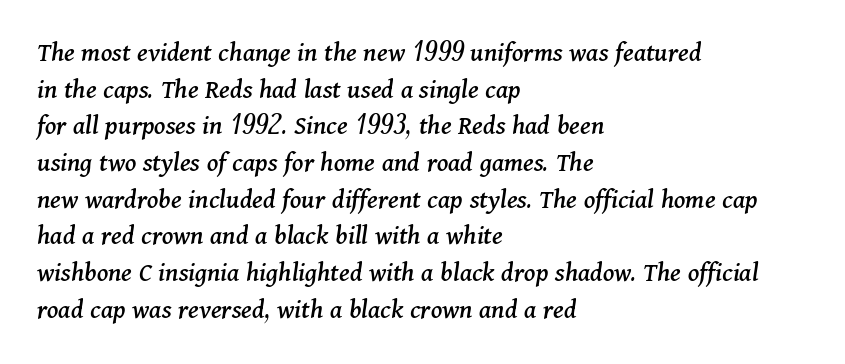
The image shows 28 px serif type, italic (leaning right); set left-aligned, normal line spacing (1.31x), normal letter spacing, not underlined; medium stroke contrast and a medium x-height.
